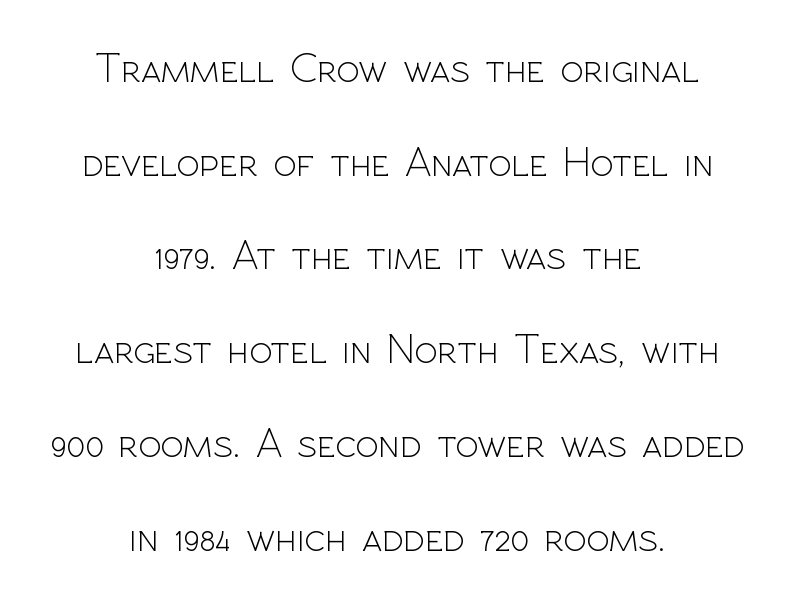
Q: Is the text bold? A: No.
Q: Is the text italic (slanted)? A: No, it is upright.
Q: Is the typeface a serif or a sans-serif typeface? A: Sans-serif.
Q: Is the text underlined? A: No.
Q: How is the paragraph aligned? A: Centered.
Q: Is the spacing between letters normal or unusually wide? A: Normal.
Q: Is the spacing between lines tight, normal or loose? A: Loose.
Q: Width (condensed, normal, or wide)? A: Normal.
Q: x-height? A: Medium.
Q: Monospaced? A: No.
